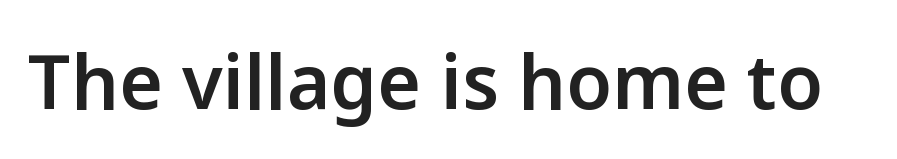
{"serif": "no", "italic": "no", "bold": "semi", "weight": "semibold", "width": "normal", "stroke_contrast": "low", "x_height": "medium", "monospaced": "no", "underline": "no", "letter_spacing": "normal", "letter_spacing_em": 0.0, "glyph_px": 75}
